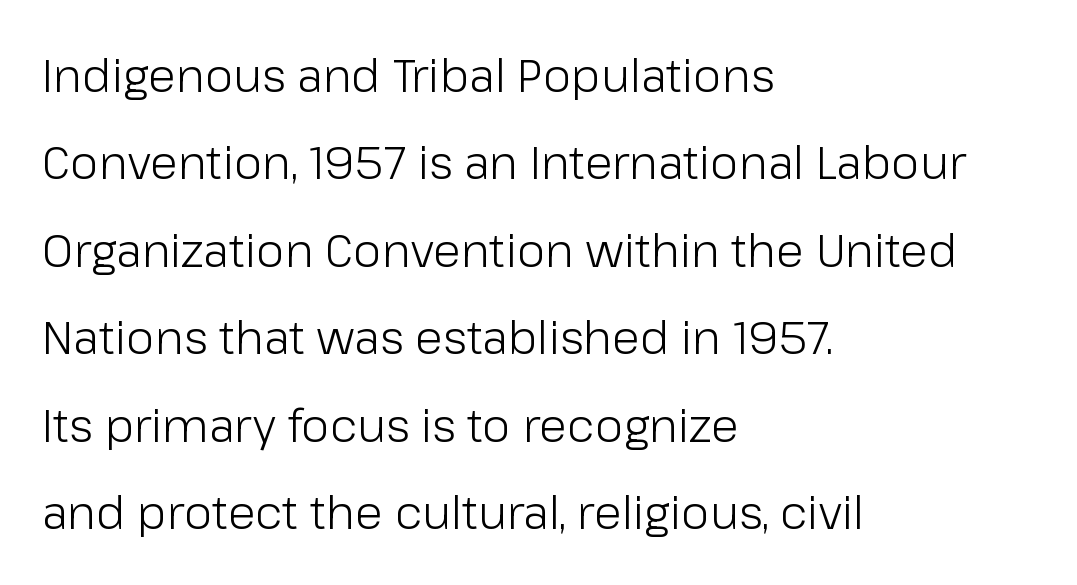
{"serif": "no", "italic": "no", "bold": "no", "weight": "light", "width": "normal", "stroke_contrast": "low", "x_height": "medium", "monospaced": "no", "underline": "no", "align": "left", "line_spacing": "loose", "line_spacing_ratio": 1.9, "letter_spacing": "normal", "letter_spacing_em": 0.0, "glyph_px": 46}
